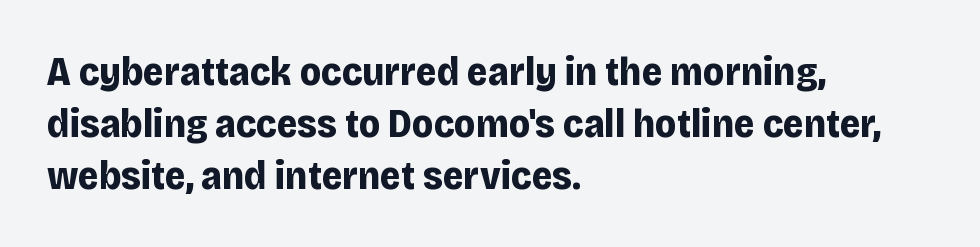
The image shows 40 px bold sans-serif type, upright; set left-aligned, normal line spacing (1.3x), normal letter spacing, not underlined; low stroke contrast and a large x-height.
